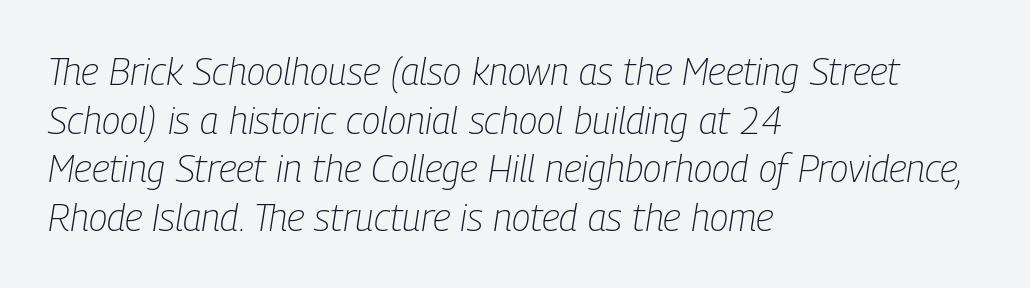
{"italic": "yes", "lean": "right", "slant_degrees": 9, "bold": "no", "weight": "light", "width": "condensed", "stroke_contrast": "low", "x_height": "medium", "monospaced": "no", "underline": "no", "align": "left", "line_spacing": "normal", "line_spacing_ratio": 1.28, "letter_spacing": "normal", "letter_spacing_em": 0.0, "glyph_px": 38}
